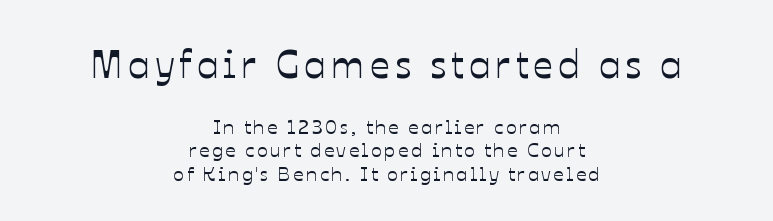
The image shows 39 px text type, upright; set centered, line spacing 1.19x, not underlined; the first (top) block is 1.95x larger; low stroke contrast and a medium x-height.
